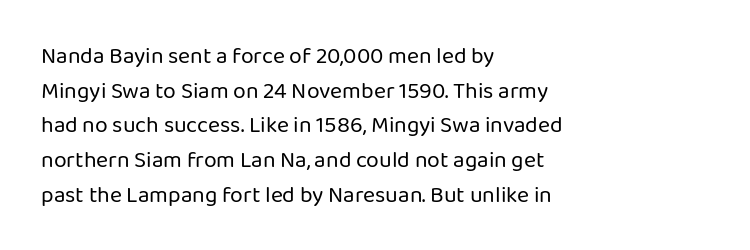
Q: Is the text bold? A: No.
Q: Is the text italic (slanted)? A: No, it is upright.
Q: Is the text underlined? A: No.
Q: How is the paragraph aligned? A: Left-aligned.
Q: Is the spacing between letters normal or unusually wide? A: Normal.
Q: Is the spacing between lines tight, normal or loose? A: Normal.
